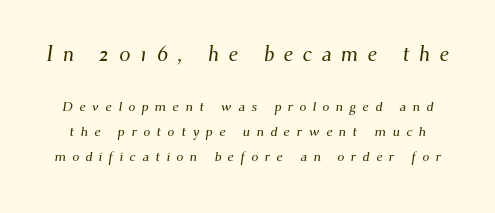
Q: Is the text underlined? A: No.
Q: Is the spacing between letters normal or unusually wide? A: Unusually wide.
Q: Which block of text is set in a larger size, the first (top) or the second (bottom)? A: The first (top) one.
